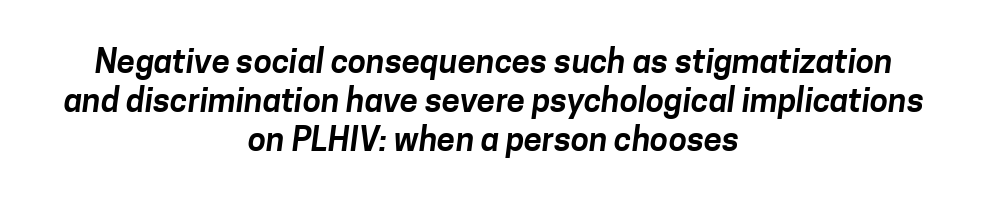
{"serif": "no", "width": "normal", "stroke_contrast": "low", "x_height": "medium", "monospaced": "no", "underline": "no", "align": "center", "line_spacing_ratio": 1.18, "letter_spacing": "normal", "letter_spacing_em": 0.0, "glyph_px": 33}
